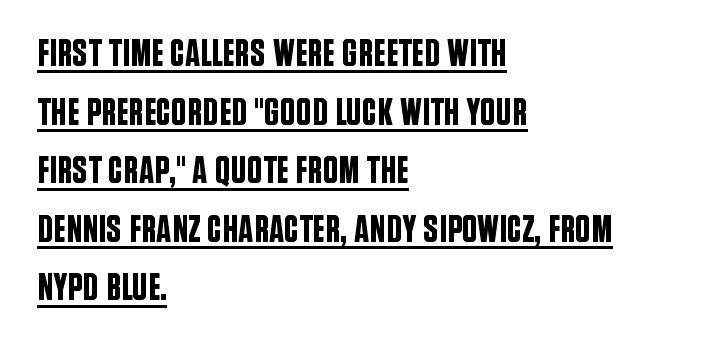
{"serif": "no", "italic": "no", "width": "condensed", "stroke_contrast": "low", "x_height": "large", "monospaced": "no", "underline": "yes", "align": "left", "line_spacing": "normal", "line_spacing_ratio": 1.54, "letter_spacing": "normal", "letter_spacing_em": 0.0, "glyph_px": 38}
